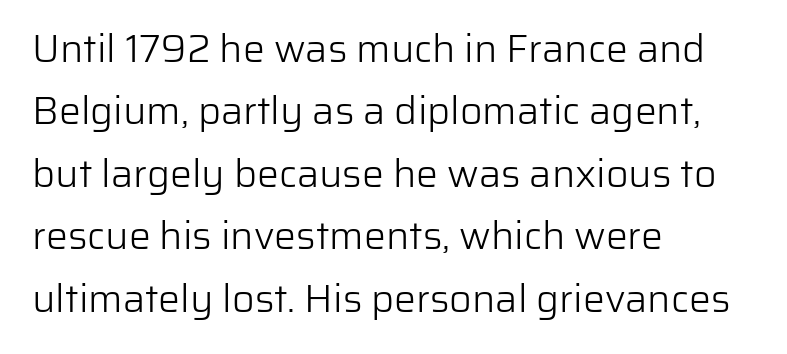
Q: Is the text bold? A: No.
Q: Is the text italic (slanted)? A: No, it is upright.
Q: Is the typeface a serif or a sans-serif typeface? A: Sans-serif.
Q: Is the text underlined? A: No.
Q: How is the paragraph aligned? A: Left-aligned.
Q: Is the spacing between letters normal or unusually wide? A: Normal.
Q: Is the spacing between lines tight, normal or loose? A: Normal.
Q: Width (condensed, normal, or wide)? A: Normal.
Q: Stroke contrast? A: Low.
Q: x-height? A: Medium.
Q: Monospaced? A: No.
